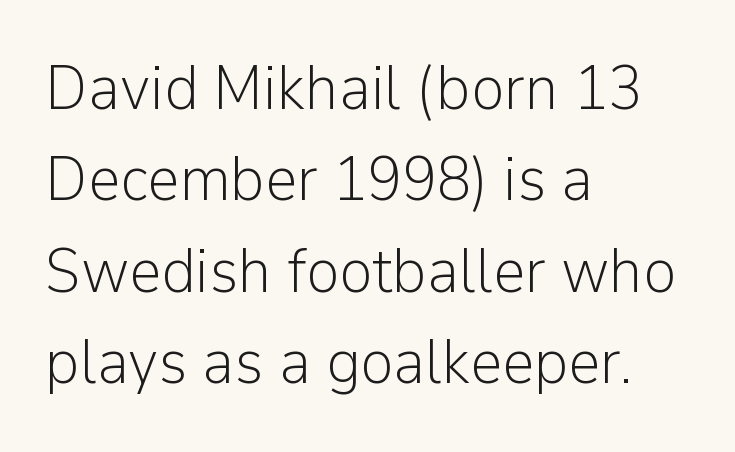
Q: Is the text bold? A: No.
Q: Is the text italic (slanted)? A: No, it is upright.
Q: Is the typeface a serif or a sans-serif typeface? A: Sans-serif.
Q: Is the text underlined? A: No.
Q: How is the paragraph aligned? A: Left-aligned.
Q: Is the spacing between letters normal or unusually wide? A: Normal.
Q: Is the spacing between lines tight, normal or loose? A: Normal.
Q: Width (condensed, normal, or wide)? A: Normal.
Q: Stroke contrast? A: Low.
Q: x-height? A: Medium.
Q: Monospaced? A: No.
